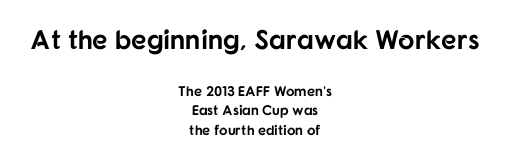
{"italic": "no", "bold": "yes", "underline": "no", "align": "center", "line_spacing": "normal", "line_spacing_ratio": 1.41, "letter_spacing": "normal", "letter_spacing_em": 0.0, "larger_block": "first", "size_ratio": 1.93, "glyph_px": 27}
